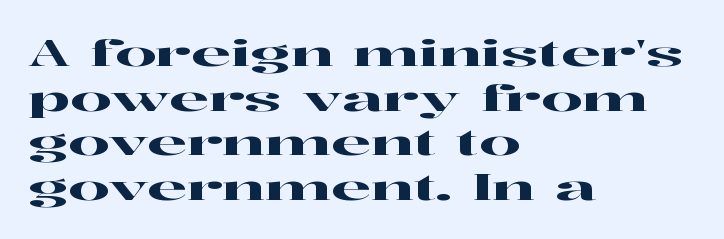
The passage shown is typed in a proportional face where columns would drift. What stands out about the letter spacing? Nothing — it is the standard amount. Observe the serifs anchoring each vertical stroke in this sample. Leftover space on each line is placed entirely after the last word. Rendered with straight, roman letterforms.
